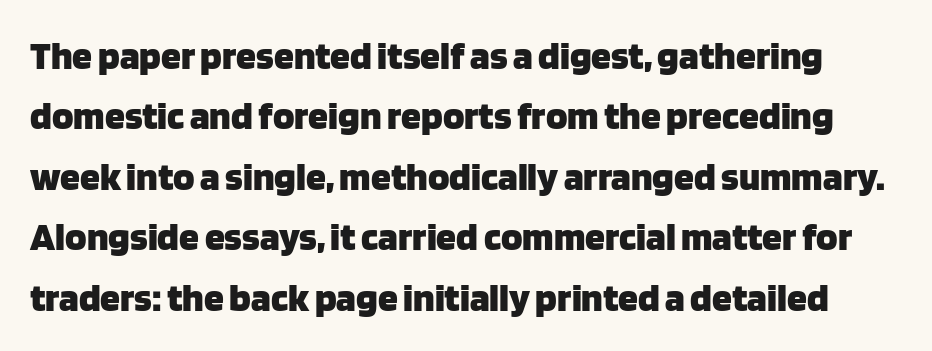
The passage shown is typed in a proportional face where columns would drift. Vertical strokes here are truly vertical. You could call the tracking neutral — neither tight nor loose. The area under the type is left untouched.
